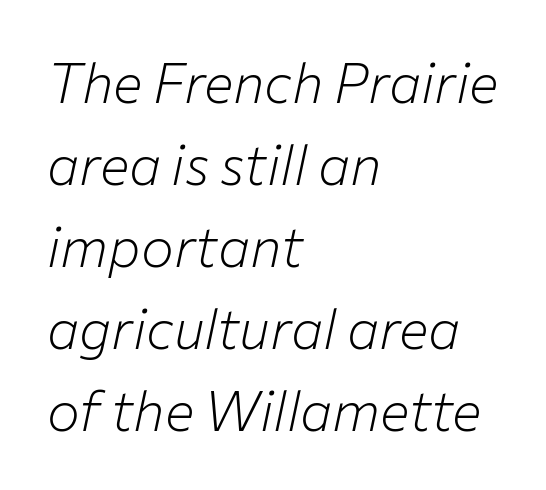
{"italic": "yes", "lean": "right", "slant_degrees": 12, "bold": "no", "weight": "light", "width": "normal", "stroke_contrast": "low", "x_height": "medium", "monospaced": "no", "underline": "no", "align": "left", "line_spacing": "normal", "line_spacing_ratio": 1.49, "letter_spacing": "normal", "letter_spacing_em": 0.0, "glyph_px": 55}
